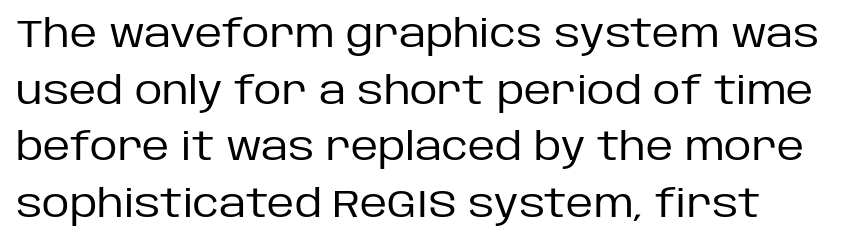
Q: Is the text bold? A: No.
Q: Is the text italic (slanted)? A: No, it is upright.
Q: Is the typeface a serif or a sans-serif typeface? A: Sans-serif.
Q: Is the text underlined? A: No.
Q: Is the spacing between letters normal or unusually wide? A: Normal.
Q: Is the spacing between lines tight, normal or loose? A: Normal.
Q: Width (condensed, normal, or wide)? A: Normal.
Q: Stroke contrast? A: Low.
Q: x-height? A: Large.
Q: Monospaced? A: No.
